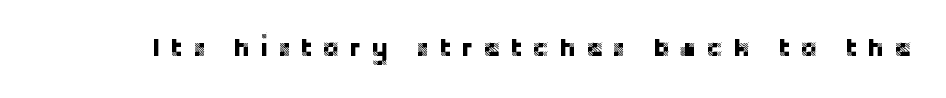
Q: Is the text italic (slanted)? A: No, it is upright.
Q: Is the text underlined? A: No.
Q: Is the spacing between letters normal or unusually wide? A: Unusually wide.
